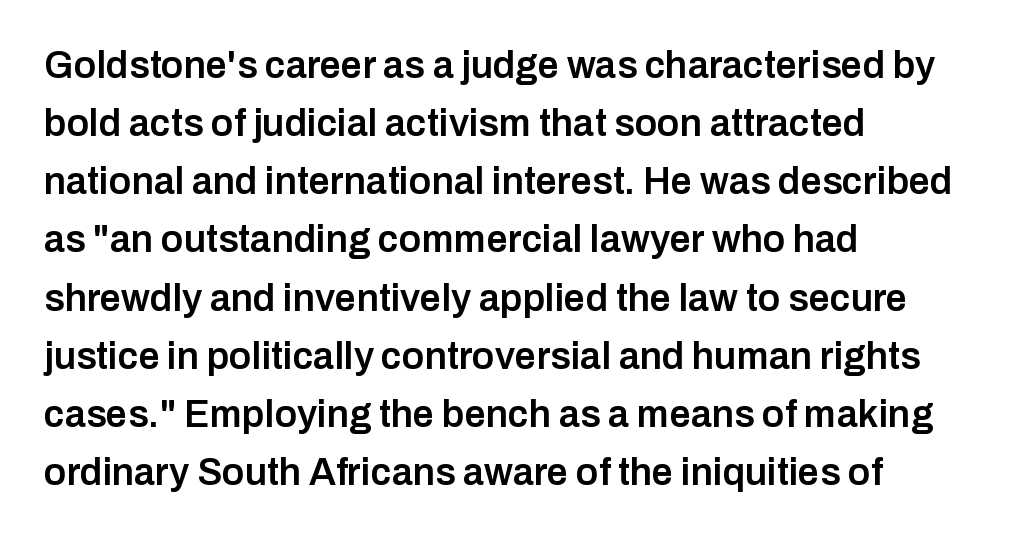
Each new line begins a customary step beneath the previous one. Here the designer chose a conventional face with non-uniform glyph widths. How heavy is the stroke? Medium-heavy — a semibold, shy of bold. The horizontal fit of the characters is conventional and even. You can tell it's not italic because the verticals are truly vertical.
